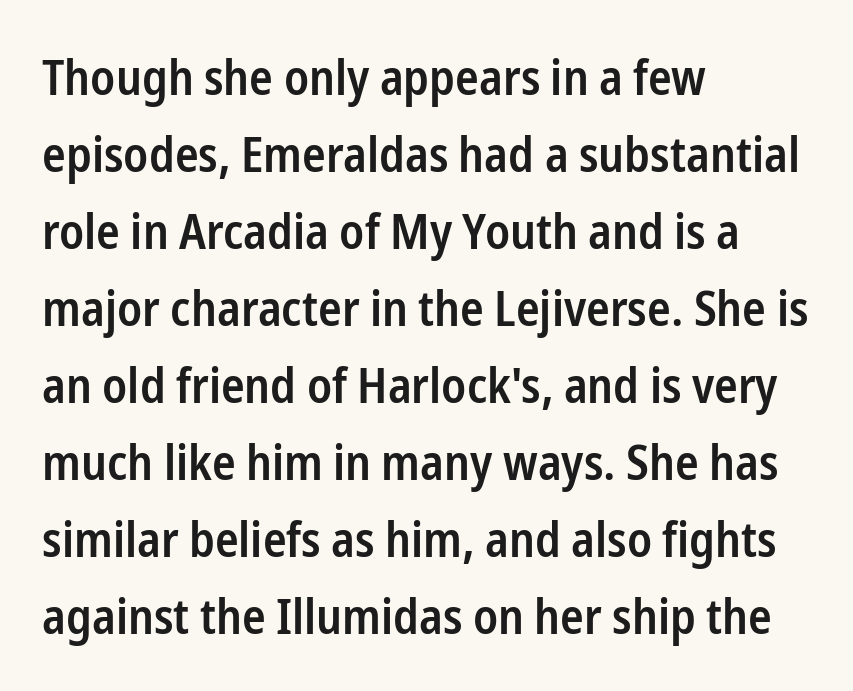
The image shows 49 px semibold, condensed sans-serif type, upright; set left-aligned, normal line spacing (1.57x), normal letter spacing, not underlined; low stroke contrast and a medium x-height.
